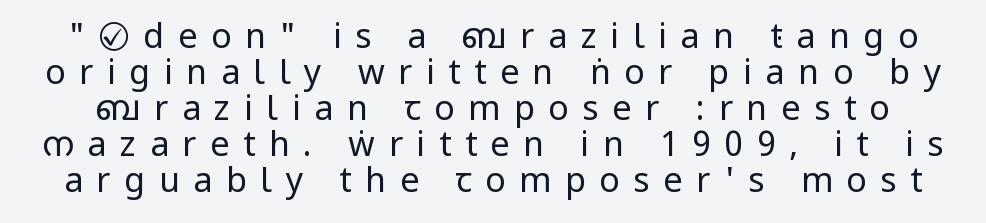
Q: Is the text bold? A: No.
Q: Is the text italic (slanted)? A: No, it is upright.
Q: Is the typeface a serif or a sans-serif typeface? A: Sans-serif.
Q: Is the text underlined? A: No.
Q: Is the spacing between letters normal or unusually wide? A: Unusually wide.
Q: Is the spacing between lines tight, normal or loose? A: Tight.
Q: Width (condensed, normal, or wide)? A: Condensed.
Q: Stroke contrast? A: Low.
